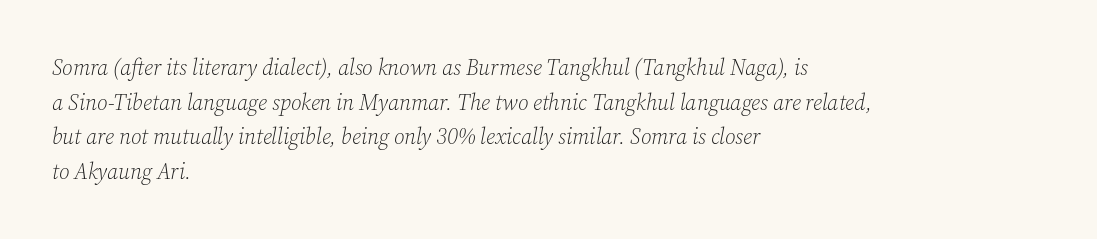
The image shows 22 px text type, italic (leaning right); set left-aligned, normal line spacing (1.57x), normal letter spacing, not underlined.
